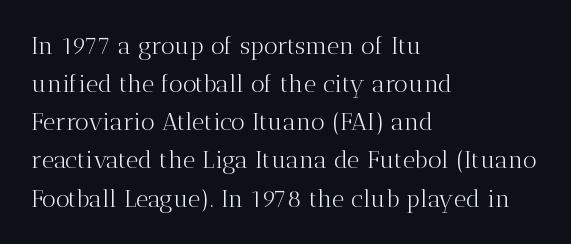
{"italic": "no", "bold": "no", "underline": "no", "align": "left", "line_spacing": "normal", "line_spacing_ratio": 1.59, "letter_spacing": "normal", "letter_spacing_em": 0.0, "glyph_px": 24}
